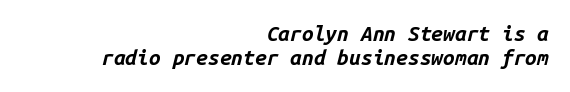
The area under the type is left untouched. In CSS terms this would be text-align: right. These lines were composed using italics. The sample has been set heavy, in full bold. Leading is clearly below the norm, producing a dense column. The gaps between neighbouring characters are ordinary and unremarkable.
